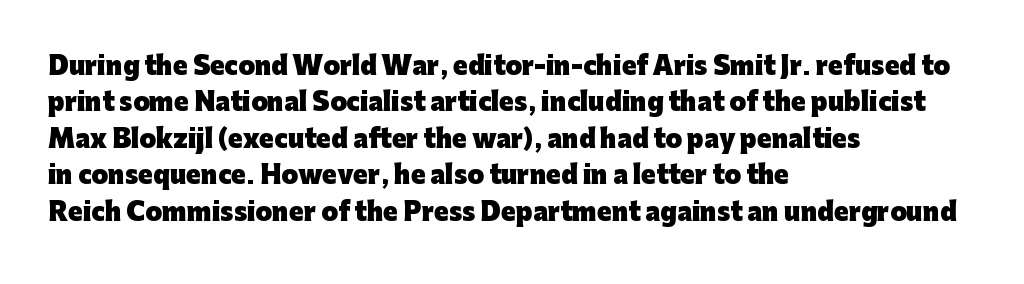
Q: Is the text bold? A: Yes.
Q: Is the text italic (slanted)? A: No, it is upright.
Q: Is the text underlined? A: No.
Q: How is the paragraph aligned? A: Left-aligned.
Q: Is the spacing between letters normal or unusually wide? A: Normal.
Q: Is the spacing between lines tight, normal or loose? A: Normal.
